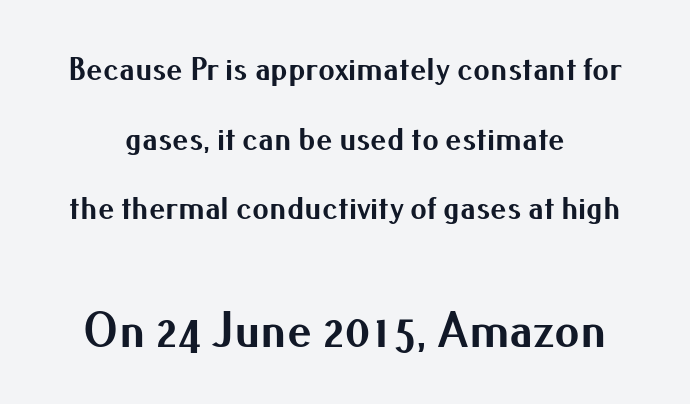
The passage shown is emphatically bold. Widely set lines give the paragraph a tall, airy silhouette. Character widths vary here, with narrow letters taking less room than wide ones. The font's upright variant was chosen for this text. The typeface chosen for these lines omits serifs. Anything drawn beneath the words? Only blank space.
